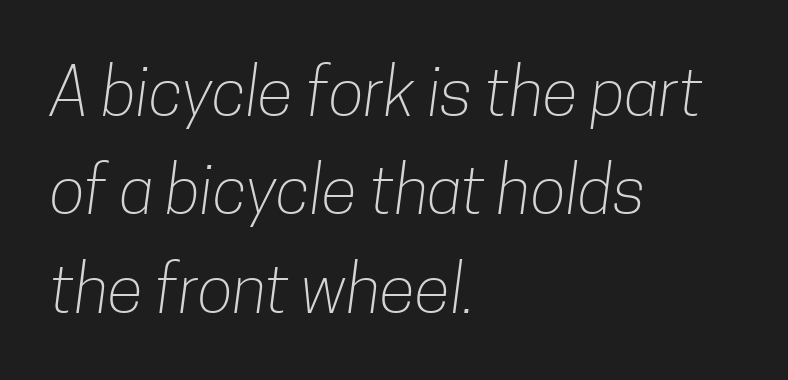
{"serif": "no", "bold": "no", "weight": "light", "width": "condensed", "stroke_contrast": "low", "x_height": "medium", "monospaced": "no", "underline": "no", "align": "left", "line_spacing": "normal", "line_spacing_ratio": 1.49, "letter_spacing": "normal", "letter_spacing_em": 0.0, "glyph_px": 66}
